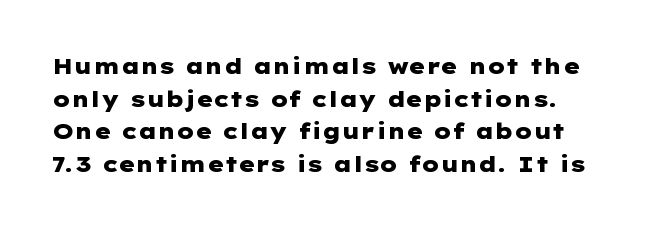
Glance below the letters and you will spot only blank space. As a designer I'd log this as weight 700, bold. Inter-character spacing is left at the font's built-in metrics. The passage shown stacks its lines at a standard gap. The lettering holds an erect, upright posture throughout.
